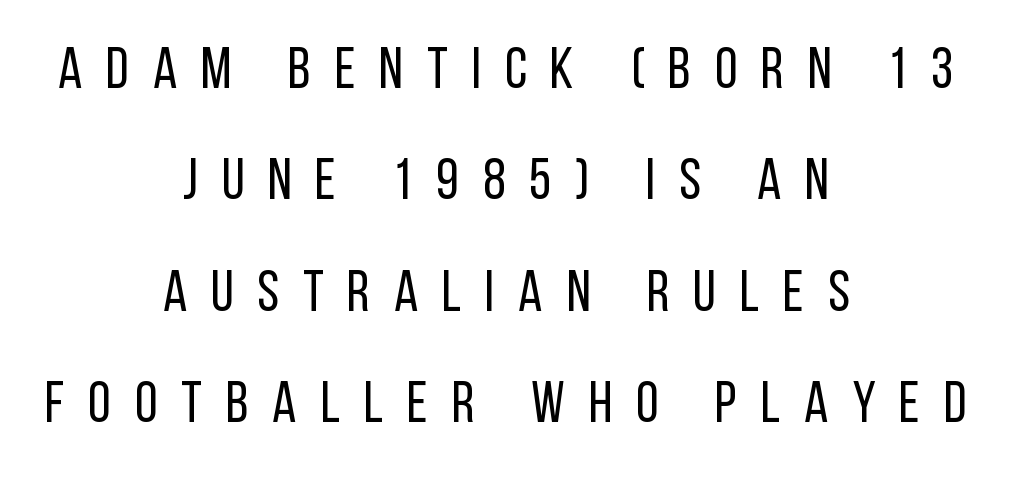
The image shows 58 px regular-weight, condensed sans-serif type, upright; set centered, loose line spacing (1.92x), unusually wide letter spacing (+0.41 em), not underlined; low stroke contrast and a large x-height.
